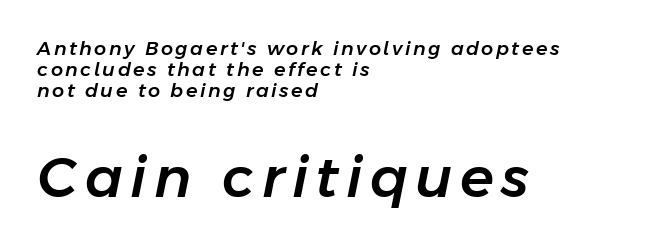
Q: Is the text italic (slanted)? A: Yes, it leans right by about 11 degrees.
Q: Is the text underlined? A: No.
Q: How is the paragraph aligned? A: Left-aligned.
Q: Is the spacing between lines tight, normal or loose? A: Tight.
Q: Which block of text is set in a larger size, the first (top) or the second (bottom)? A: The second (bottom) one.
Q: Width (condensed, normal, or wide)? A: Normal.
Q: Stroke contrast? A: Low.
Q: x-height? A: Medium.
Q: Monospaced? A: No.
